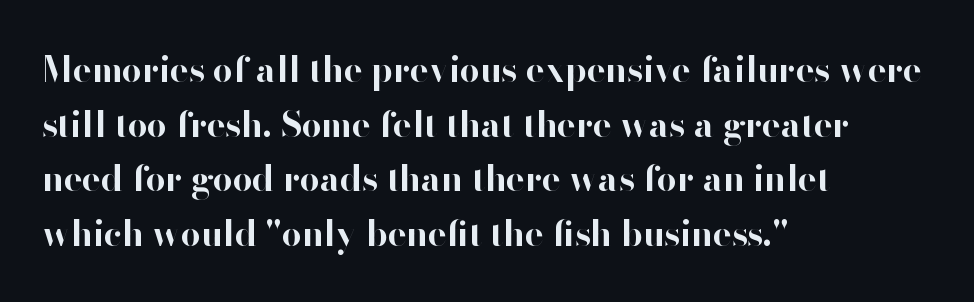
The image shows 35 px bold sans-serif type, upright; set left-aligned, normal line spacing (1.56x), normal letter spacing, not underlined; high stroke contrast and a small x-height.
